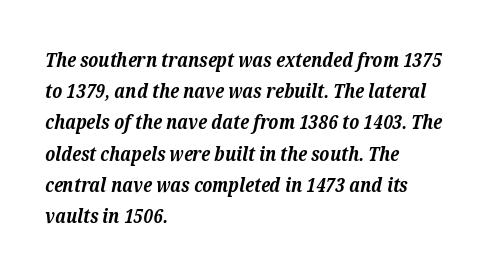
Every character sits at an angle, as italics do. A typesetter would call this leading conventional body-copy spacing. Typesetter's note: full bold, strokes at maximum text heaviness. Casual observation: everything's shoved over to the left. Standard letterfit; no display-style spreading of the glyphs.
